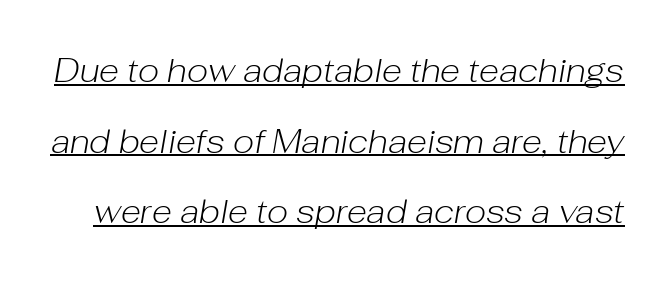
{"italic": "yes", "lean": "right", "slant_degrees": 10, "bold": "no", "weight": "light", "width": "normal", "stroke_contrast": "low", "x_height": "medium", "monospaced": "no", "underline": "yes", "line_spacing": "loose", "line_spacing_ratio": 2.14, "letter_spacing": "normal", "letter_spacing_em": 0.0, "glyph_px": 33}
